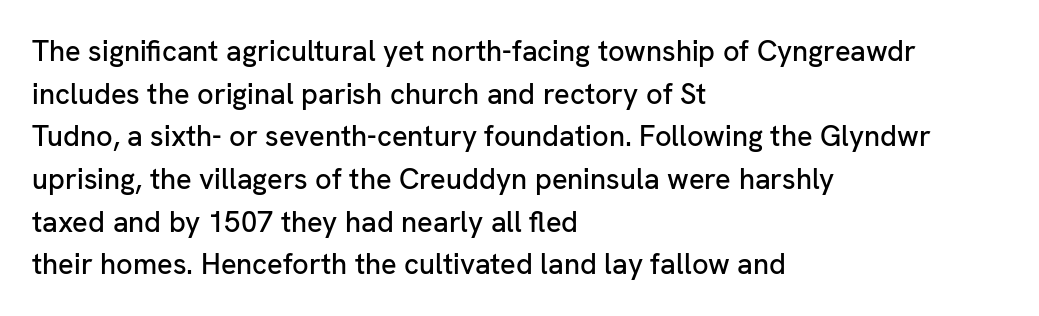
{"serif": "no", "italic": "no", "width": "normal", "stroke_contrast": "low", "x_height": "medium", "monospaced": "no", "underline": "no", "align": "left", "line_spacing": "normal", "line_spacing_ratio": 1.47, "letter_spacing": "normal", "letter_spacing_em": 0.0, "glyph_px": 29}
